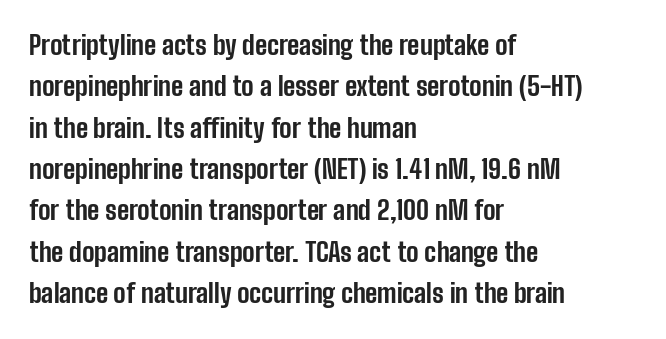
{"italic": "no", "bold": "yes", "underline": "no", "align": "left", "line_spacing": "normal", "line_spacing_ratio": 1.59, "letter_spacing": "normal", "letter_spacing_em": 0.0, "glyph_px": 26}
